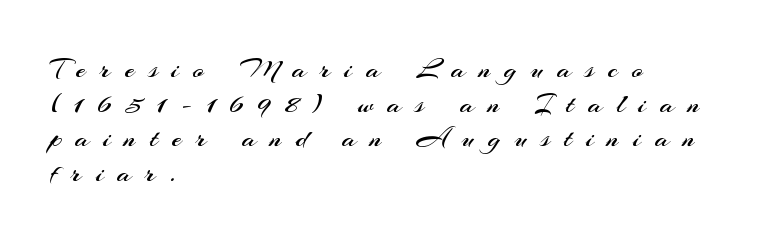
This is sans-serif lettering, the kind often seen on screens and signage. The lines are quadded left. This reads as an unemphasized weight, regular at the heaviest.
